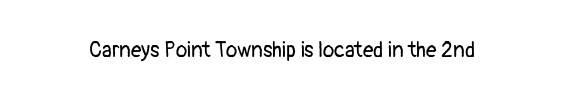
The passage shown is not underscored anywhere. The font's upright variant was chosen for this text. Stems here are at most as thick as an everyday book face. Observe the ordinary spacing: letters are neighbours, not strangers.
